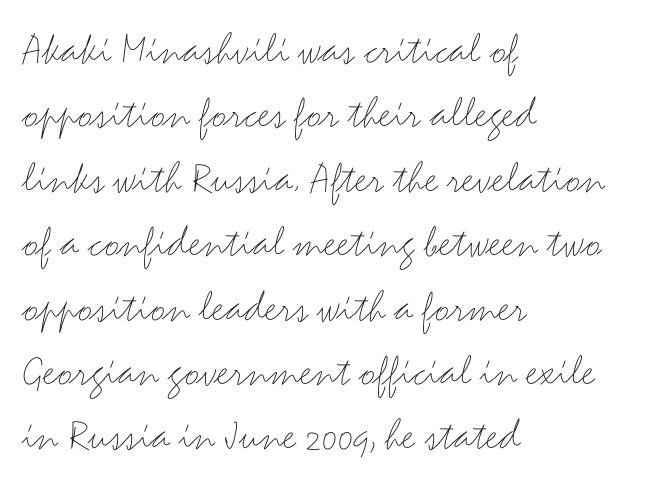
{"serif": "no", "bold": "no", "weight": "thin", "width": "wide", "stroke_contrast": "medium", "x_height": "small", "monospaced": "no", "underline": "no", "align": "left", "line_spacing": "normal", "line_spacing_ratio": 1.4, "letter_spacing": "normal", "letter_spacing_em": 0.0, "glyph_px": 46}
